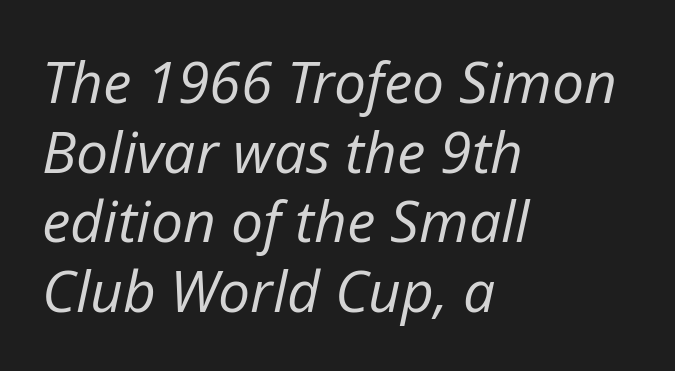
{"italic": "yes", "lean": "right", "slant_degrees": 12, "bold": "no", "weight": "regular", "width": "normal", "stroke_contrast": "low", "x_height": "medium", "monospaced": "no", "underline": "no", "align": "left", "line_spacing_ratio": 1.22, "letter_spacing": "normal", "letter_spacing_em": 0.0, "glyph_px": 57}
